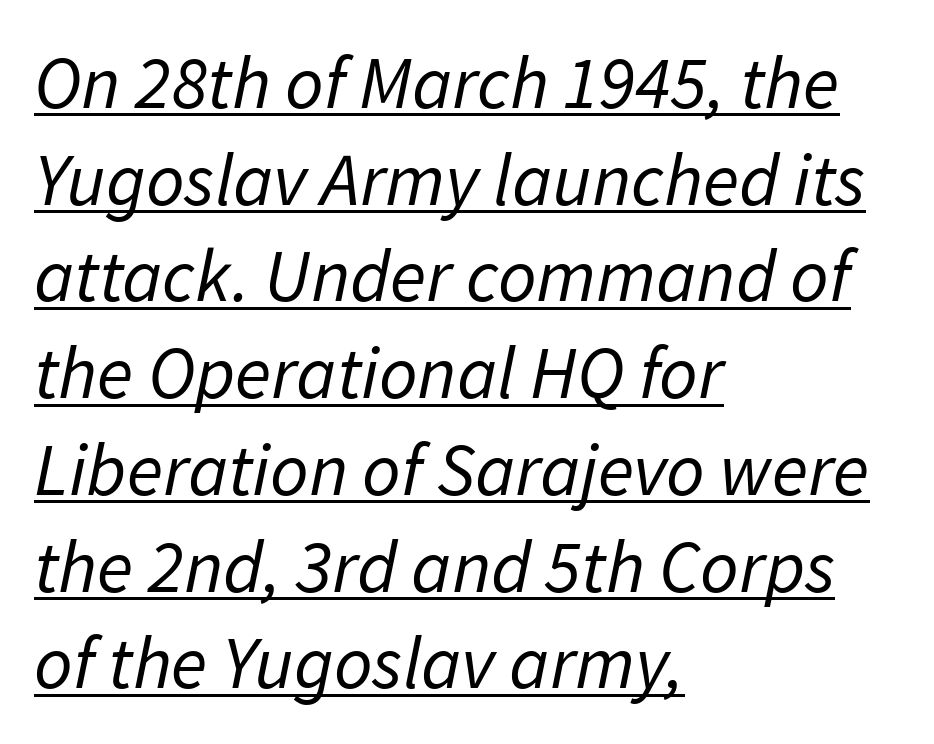
The image shows 75 px regular-weight sans-serif type; set left-aligned, normal line spacing (1.29x), normal letter spacing, underlined; low stroke contrast and a medium x-height.
